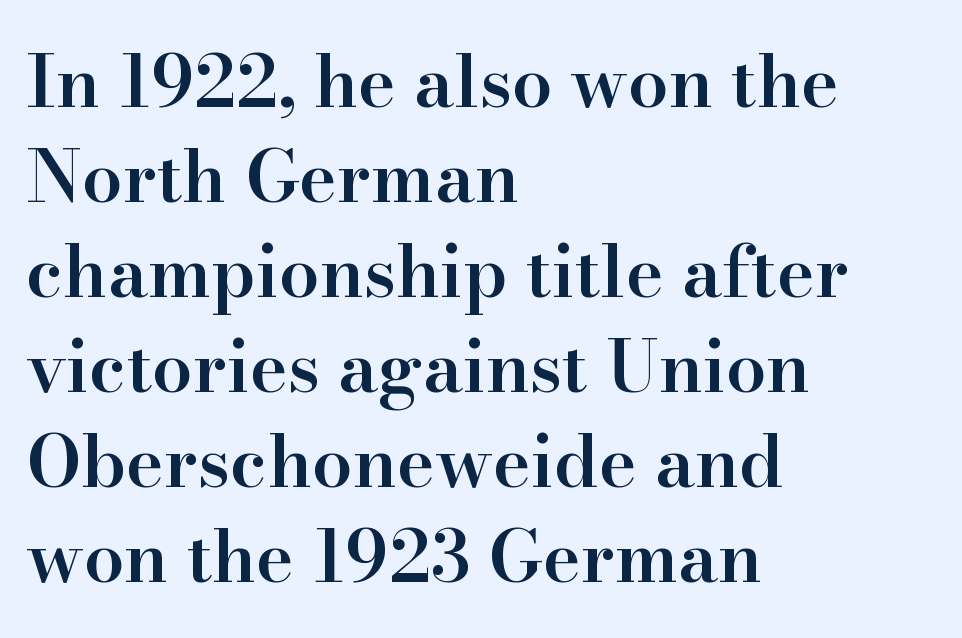
The image shows 72 px semibold serif type, upright; set left-aligned, normal line spacing (1.32x), normal letter spacing, not underlined; high stroke contrast and a small x-height.
